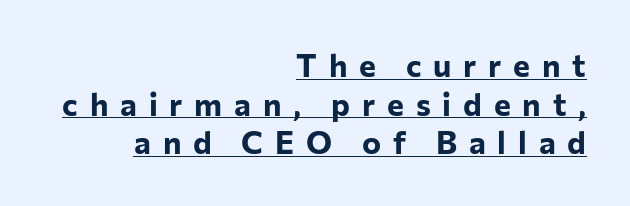
The passage shown is typed in a proportional face where columns would drift. Compared with undecorated copy, this sample adds a rule below the words. The font family rendered here belongs to the sans-serif group. In CSS terms this would be text-align: right. Ascenders rise straight up at ninety degrees. The face used here is rendered with a markedly widened letterfit.
